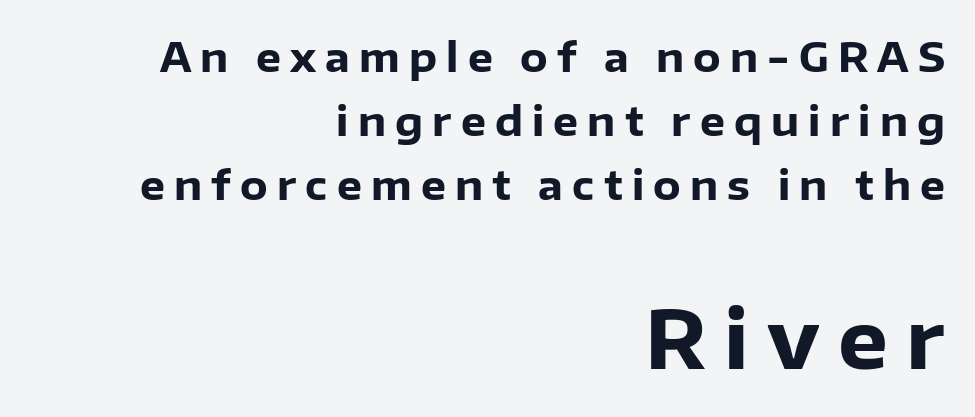
The passage is arranged like a letterhead date or caption credit — flush right. The letters advance in unequal steps, a hallmark of proportional type. I'd call this a sans setting — the letters go barefoot. The line-height multiplier appears to be the usual default. These lines have a slow, spaced-out rhythm from letter to letter.
